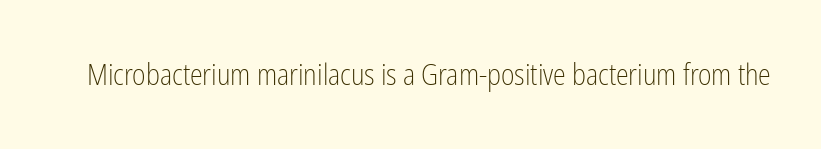
The image shows 29 px light, condensed sans-serif type, upright; set normal letter spacing, not underlined; low stroke contrast and a medium x-height.
